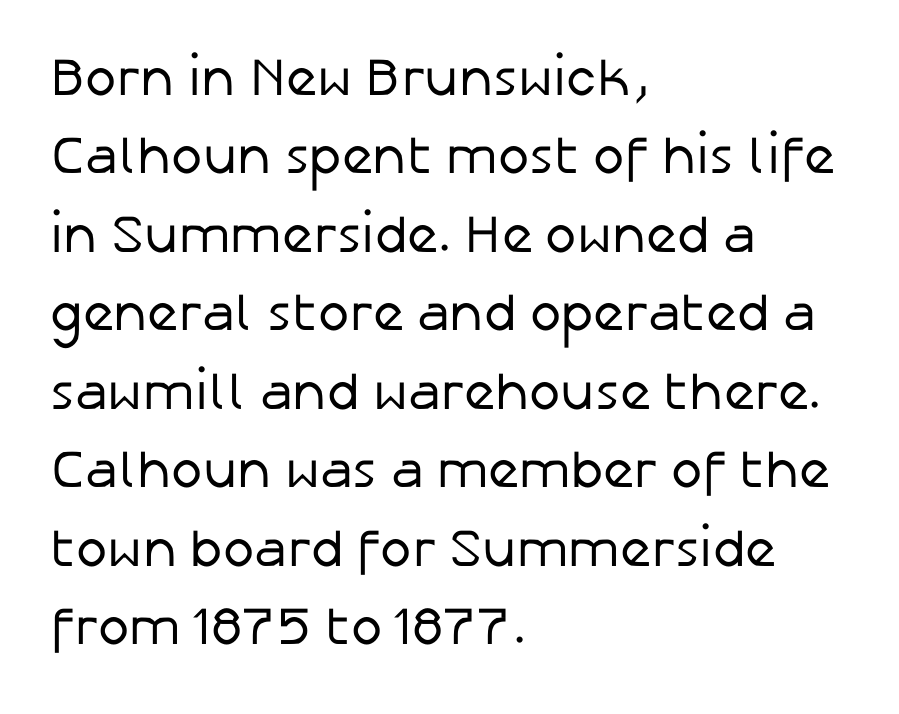
The image shows 53 px regular-weight sans-serif type, upright; set left-aligned, normal line spacing (1.48x), normal letter spacing, not underlined; low stroke contrast and a medium x-height.
